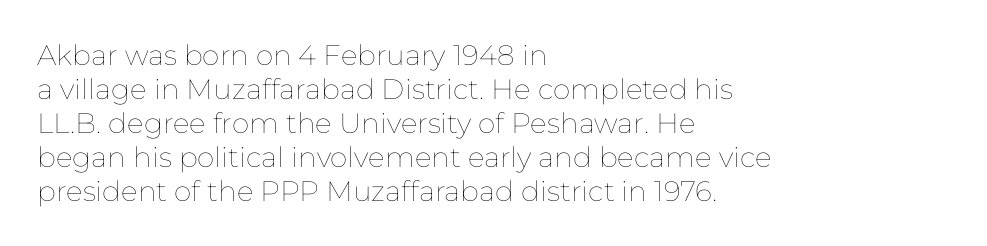
Glyph-to-glyph distance matches everyday printed text. Every character sits straight up, as roman type does. Every row of glyphs begins at an identical x-position on the left. No word sits above an underline. The letterforms sit at book weight or below.
